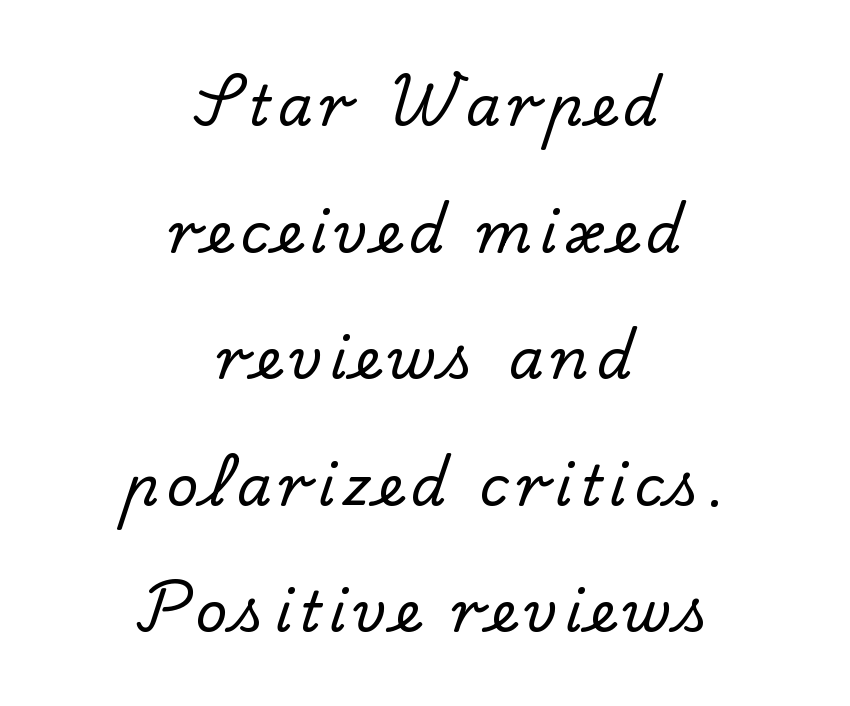
{"serif": "yes", "width": "normal", "stroke_contrast": "low", "x_height": "small", "monospaced": "no", "underline": "no", "align": "center", "line_spacing": "loose", "line_spacing_ratio": 2.26, "glyph_px": 56}
